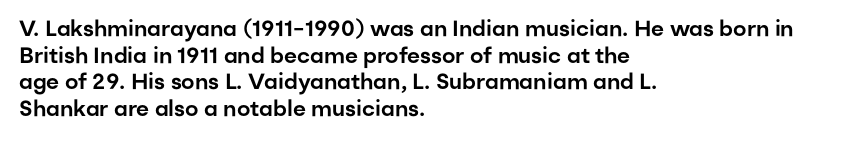
{"italic": "no", "underline": "no", "align": "left", "line_spacing_ratio": 1.21, "letter_spacing": "normal", "letter_spacing_em": 0.0, "glyph_px": 22}
